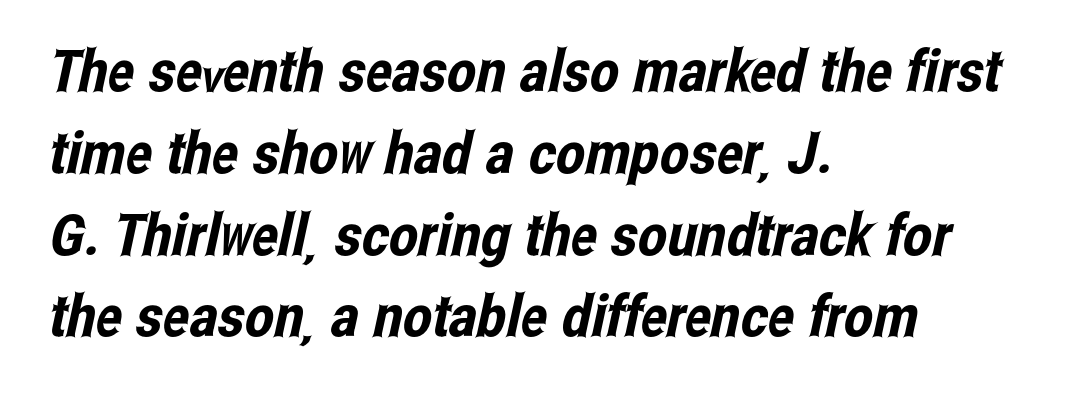
The image shows 58 px condensed sans-serif type; set left-aligned, normal line spacing (1.41x), normal letter spacing, not underlined; low stroke contrast and a medium x-height.
